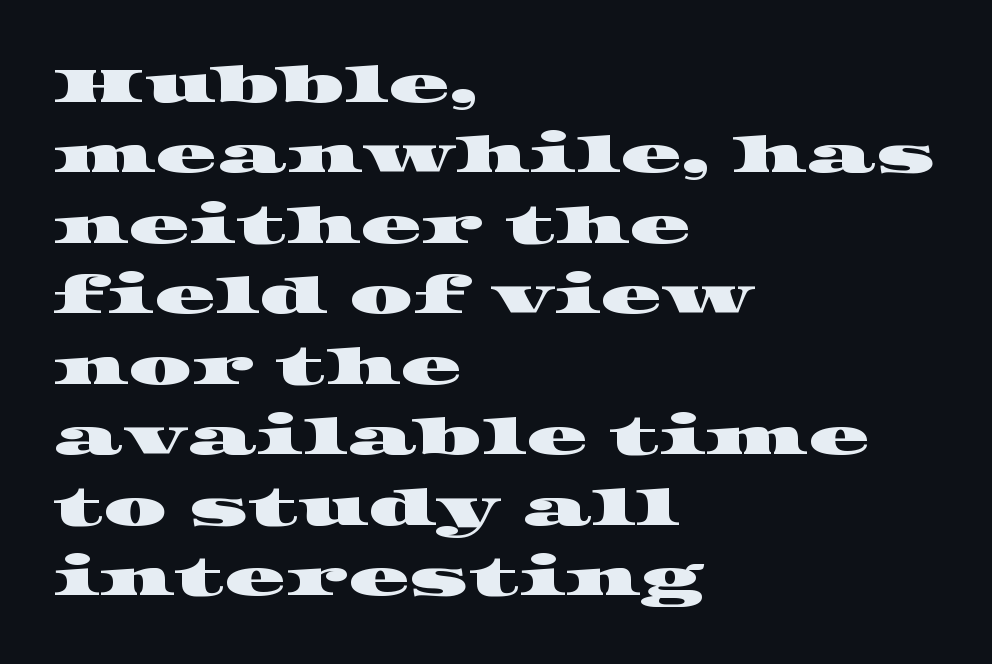
The image shows 50 px wide serif type; set left-aligned, normal line spacing (1.41x), normal letter spacing, not underlined; high stroke contrast and a large x-height.
